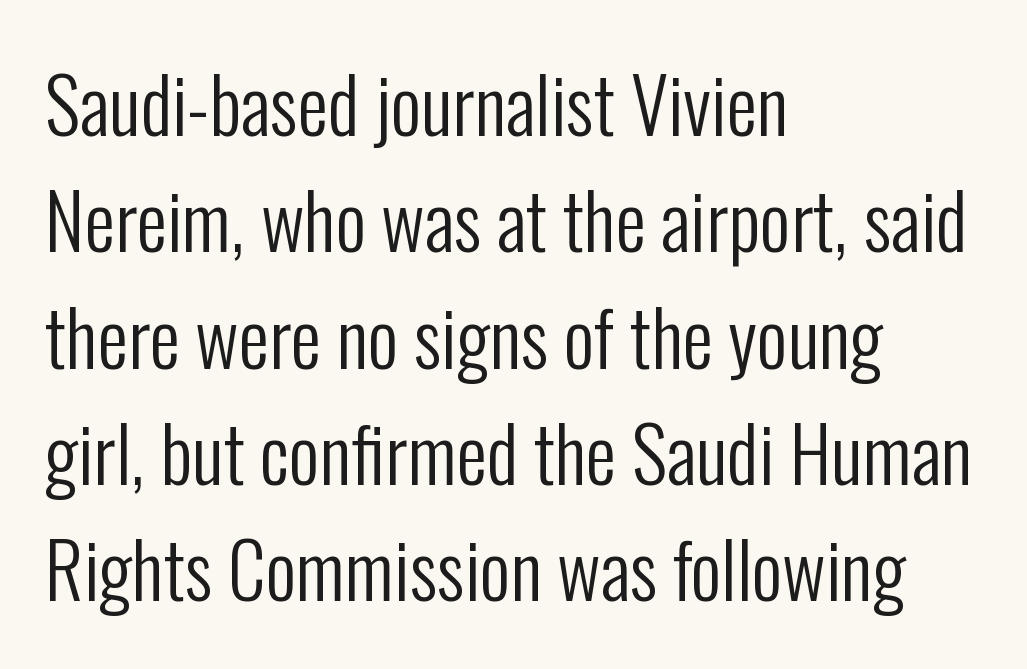
Q: Is the text bold? A: No.
Q: Is the text italic (slanted)? A: No, it is upright.
Q: Is the typeface a serif or a sans-serif typeface? A: Sans-serif.
Q: Is the text underlined? A: No.
Q: How is the paragraph aligned? A: Left-aligned.
Q: Is the spacing between letters normal or unusually wide? A: Normal.
Q: Is the spacing between lines tight, normal or loose? A: Normal.
Q: Width (condensed, normal, or wide)? A: Condensed.
Q: Stroke contrast? A: Low.
Q: x-height? A: Medium.
Q: Monospaced? A: No.
